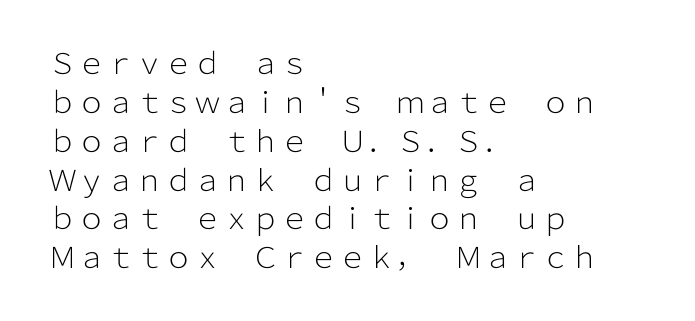
Q: Is the text bold? A: No.
Q: Is the text italic (slanted)? A: No, it is upright.
Q: Is the typeface a serif or a sans-serif typeface? A: Sans-serif.
Q: Is the text underlined? A: No.
Q: How is the paragraph aligned? A: Left-aligned.
Q: Is the spacing between letters normal or unusually wide? A: Normal.
Q: Is the spacing between lines tight, normal or loose? A: Normal.
Q: Width (condensed, normal, or wide)? A: Normal.
Q: Stroke contrast? A: Low.
Q: x-height? A: Medium.
Q: Monospaced? A: No.
